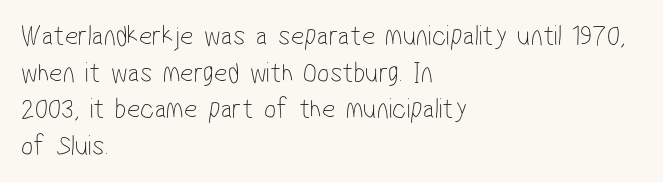
{"serif": "no", "bold": "no", "weight": "thin", "width": "condensed", "stroke_contrast": "low", "x_height": "medium", "monospaced": "no", "underline": "no", "align": "left", "line_spacing": "normal", "line_spacing_ratio": 1.26, "letter_spacing": "normal", "letter_spacing_em": 0.0, "glyph_px": 29}
